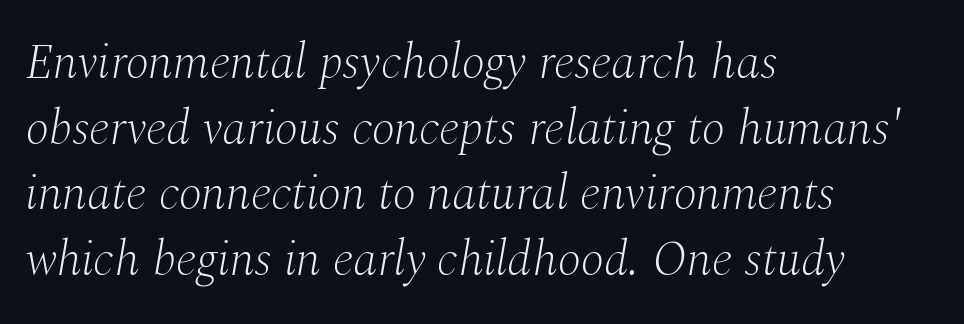
The image shows 49 px light serif type, italic (leaning right); set left-aligned, normal line spacing (1.34x), normal letter spacing, not underlined; medium stroke contrast and a medium x-height.
